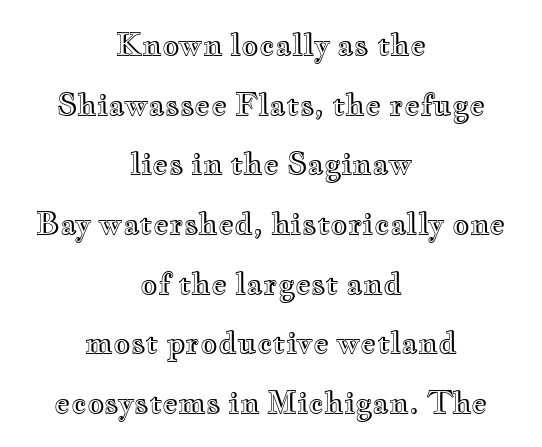
The image shows 30 px wide type, upright; set centered, loose line spacing (1.99x), normal letter spacing, not underlined; a small x-height.
